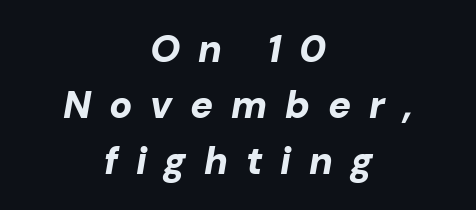
Q: Is the text bold? A: Yes.
Q: Is the text italic (slanted)? A: Yes, it leans right by about 10 degrees.
Q: Is the text underlined? A: No.
Q: How is the paragraph aligned? A: Centered.
Q: Is the spacing between letters normal or unusually wide? A: Unusually wide.
Q: Is the spacing between lines tight, normal or loose? A: Normal.
Q: Width (condensed, normal, or wide)? A: Normal.
Q: Stroke contrast? A: Low.
Q: x-height? A: Medium.
Q: Monospaced? A: No.
